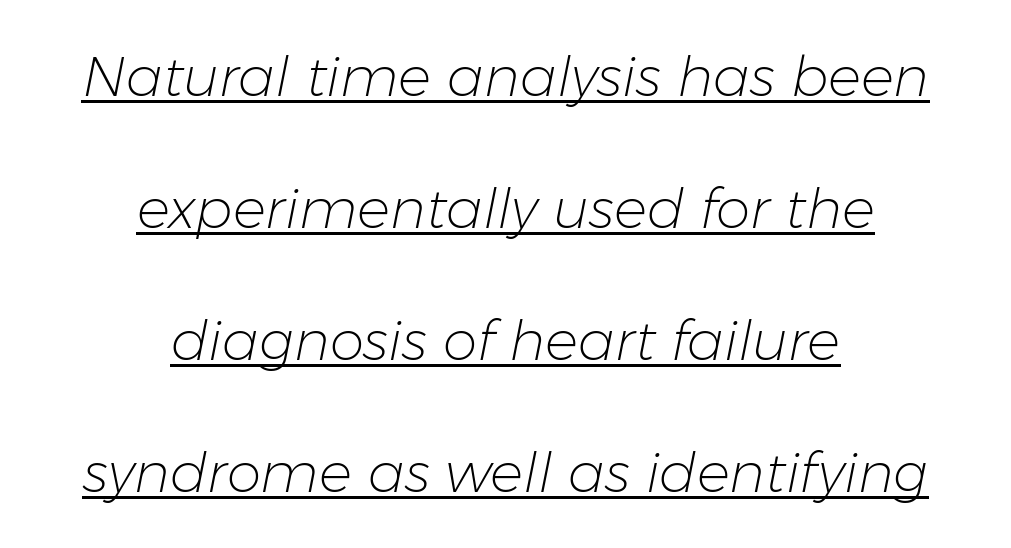
Tall strokes in this sample are angled rather than plumb. Airy leading. The letters sit at their default tracking, neither squeezed nor spread. The characters are drawn with everyday or finer stroke widths.
